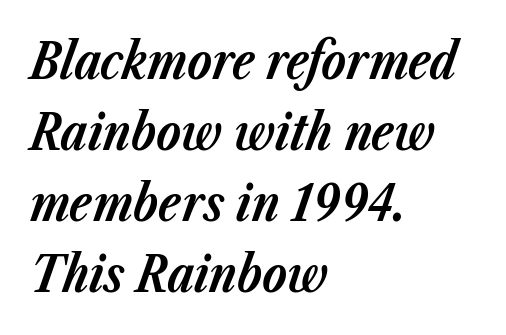
The image shows 50 px bold type, italic (leaning right); set left-aligned, normal line spacing (1.42x), normal letter spacing, not underlined; low stroke contrast and a medium x-height.
